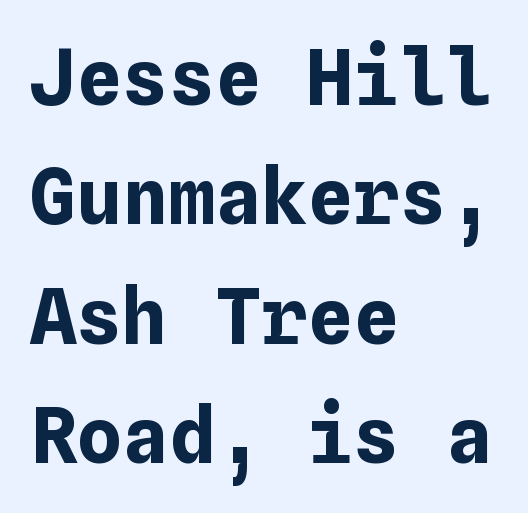
The image shows 77 px bold type, upright; set left-aligned, normal line spacing (1.55x), normal letter spacing, not underlined; low stroke contrast and a medium x-height.
